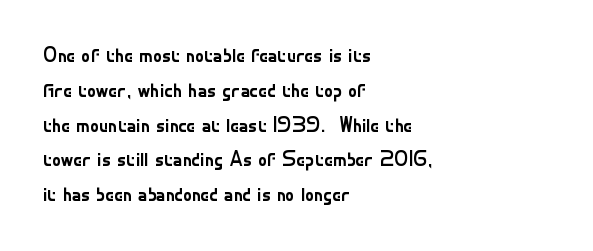
Q: Is the text bold? A: No.
Q: Is the text italic (slanted)? A: No, it is upright.
Q: Is the text underlined? A: No.
Q: How is the paragraph aligned? A: Left-aligned.
Q: Is the spacing between letters normal or unusually wide? A: Normal.
Q: Is the spacing between lines tight, normal or loose? A: Normal.
